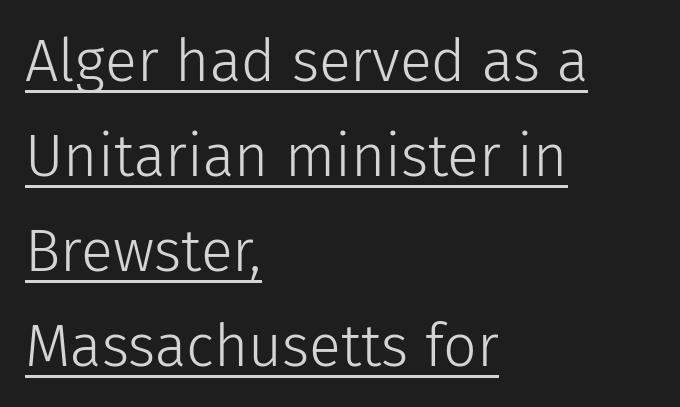
The image shows 59 px light sans-serif type, upright; set left-aligned, normal line spacing (1.61x), normal letter spacing, underlined; low stroke contrast and a medium x-height.
